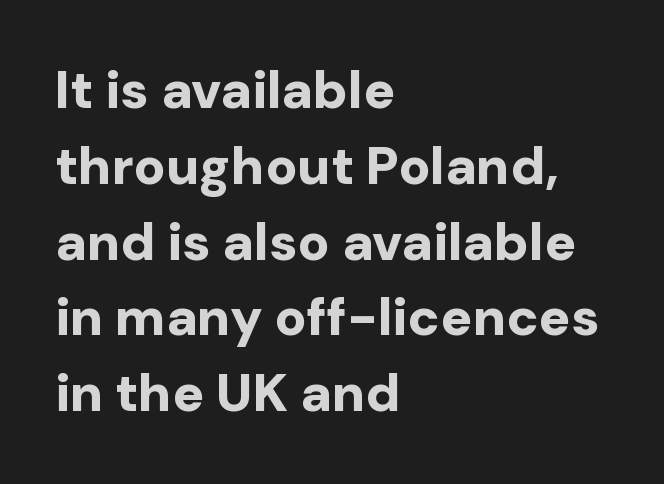
The image shows 53 px bold sans-serif type, upright; set left-aligned, normal line spacing (1.43x), normal letter spacing, not underlined; low stroke contrast and a medium x-height.
